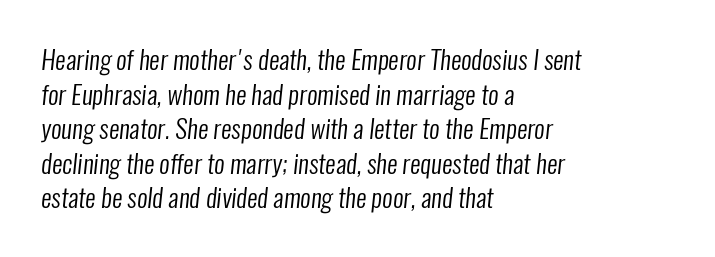
The image shows 26 px text type; set left-aligned, normal line spacing (1.33x), normal letter spacing, not underlined.
